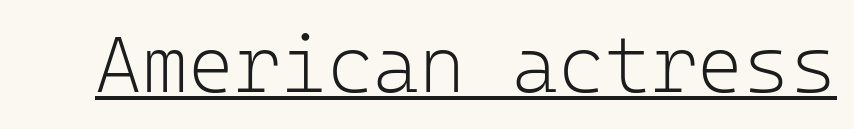
The image shows 79 px light sans-serif type, upright, monospaced; set normal letter spacing, underlined; low stroke contrast and a medium x-height.
